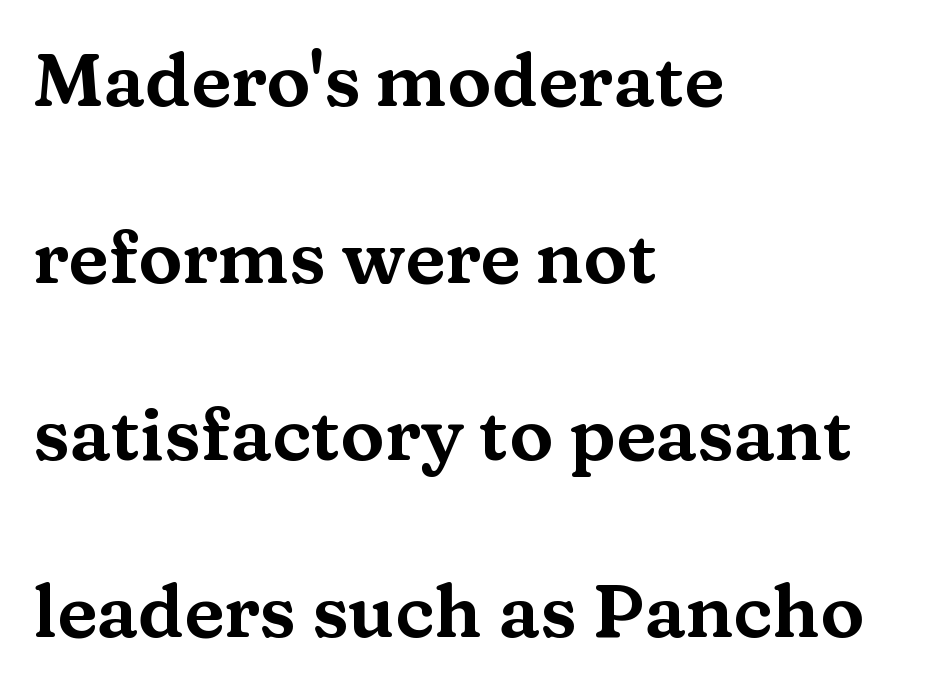
{"serif": "yes", "italic": "no", "width": "wide", "stroke_contrast": "medium", "x_height": "medium", "monospaced": "no", "underline": "no", "align": "left", "line_spacing": "loose", "line_spacing_ratio": 2.39, "letter_spacing": "normal", "letter_spacing_em": 0.0, "glyph_px": 74}
